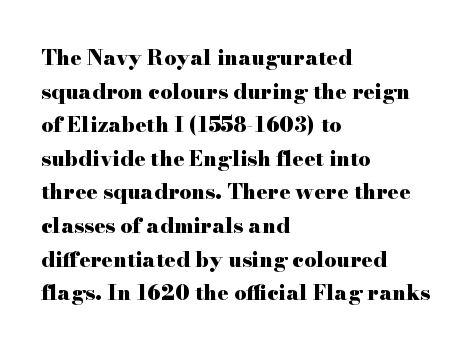
The image shows 21 px bold type, upright; set left-aligned, normal line spacing (1.6x), normal letter spacing, not underlined.
